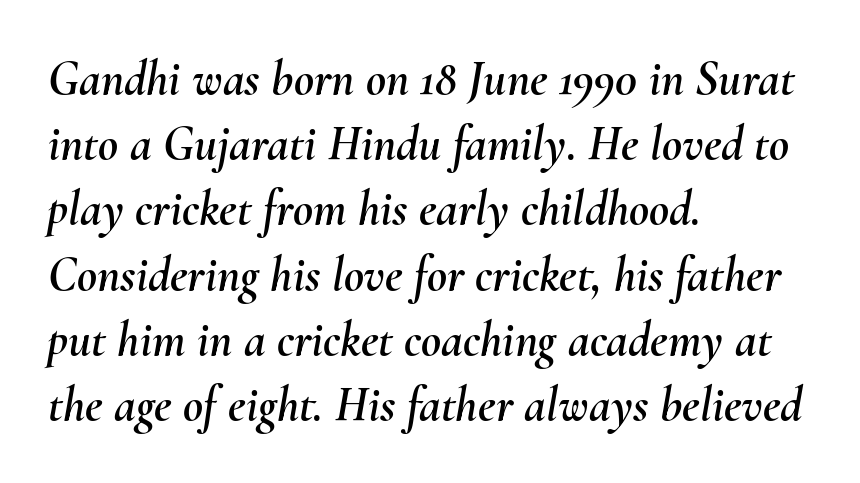
{"italic": "yes", "lean": "right", "slant_degrees": 10, "width": "normal", "stroke_contrast": "medium", "x_height": "small", "monospaced": "no", "underline": "no", "align": "left", "line_spacing": "normal", "line_spacing_ratio": 1.33, "letter_spacing": "normal", "letter_spacing_em": 0.0, "glyph_px": 49}
